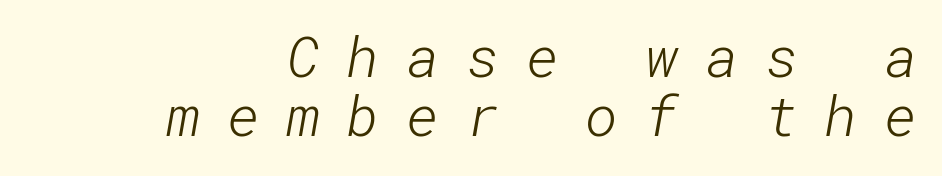
The gap between lines stays unmarked. Horizontally, the lines are justified to the trailing edge only. The vertical gap from one line to the next is small. The face looks like a standard text weight, possibly lighter. Spacing between characters has been opened up far beyond the box default.
